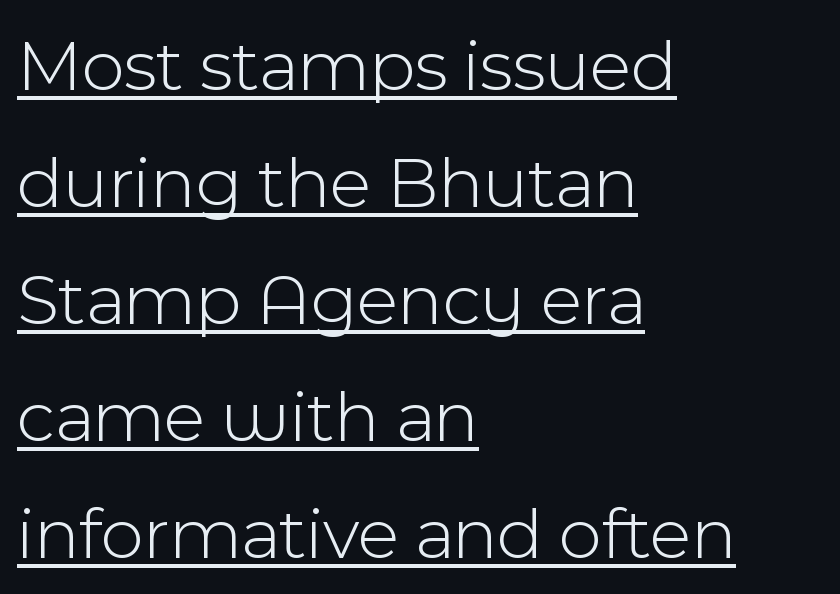
The image shows 75 px light sans-serif type, upright; set left-aligned, normal line spacing (1.56x), normal letter spacing, underlined; a medium x-height.
